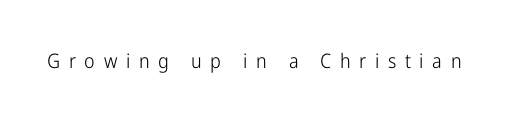
Q: Is the text bold? A: No.
Q: Is the text italic (slanted)? A: No, it is upright.
Q: Is the text underlined? A: No.
Q: Is the spacing between letters normal or unusually wide? A: Unusually wide.
